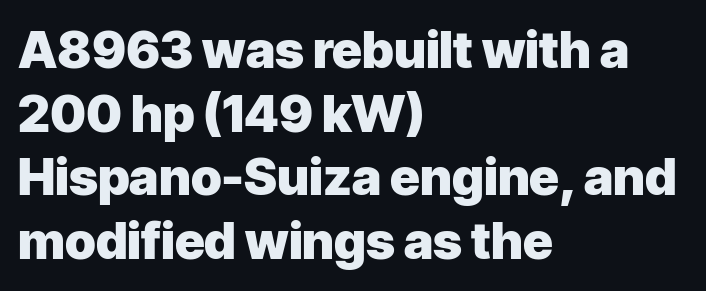
The passage shown is not underscored anywhere. A typesetter would call this zero additional tracking. Typesetter's note: full bold, strokes at maximum text heaviness. Do the letters lean? They stand straight. A typesetter would call this leading conventional body-copy spacing.
